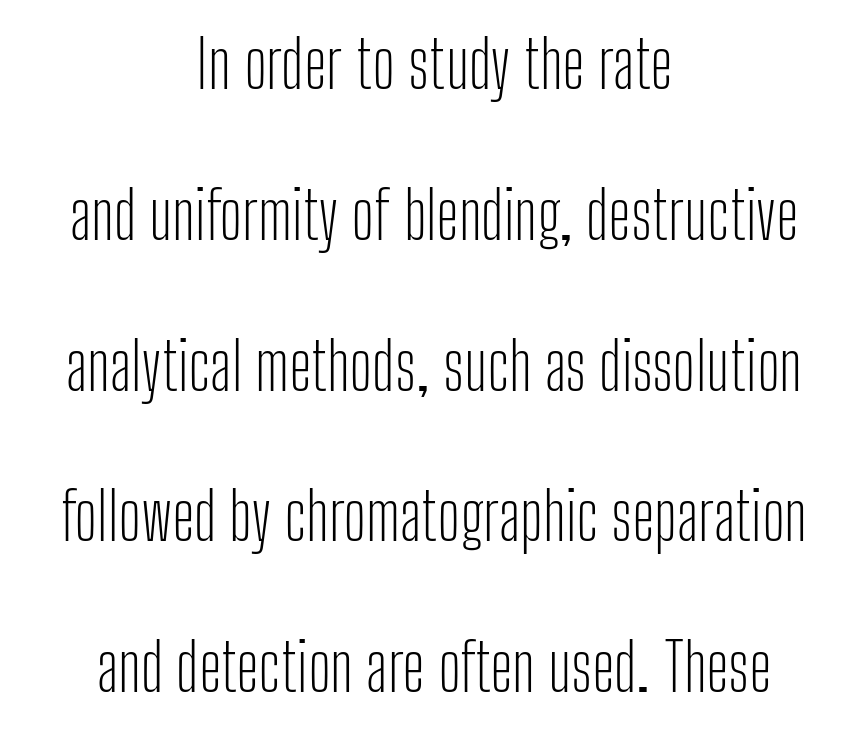
{"serif": "no", "italic": "no", "bold": "no", "weight": "light", "width": "condensed", "stroke_contrast": "low", "x_height": "medium", "monospaced": "no", "underline": "no", "align": "center", "line_spacing": "loose", "line_spacing_ratio": 2.32, "letter_spacing": "normal", "letter_spacing_em": 0.0, "glyph_px": 65}
